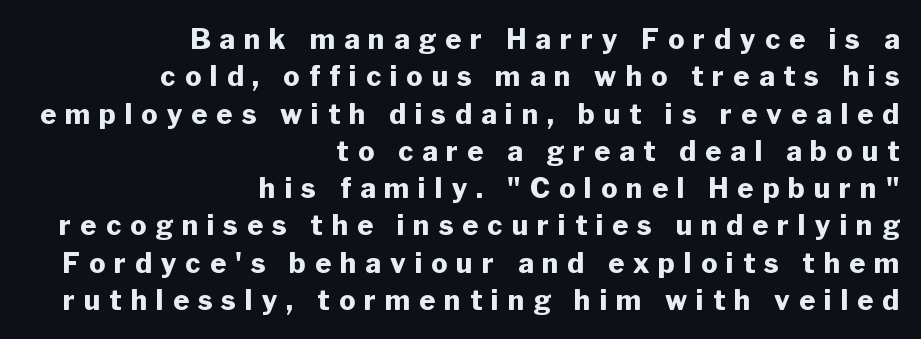
The image shows 27 px bold type, upright; set right-aligned, normal line spacing (1.38x), unusually wide letter spacing (+0.34 em), not underlined.
